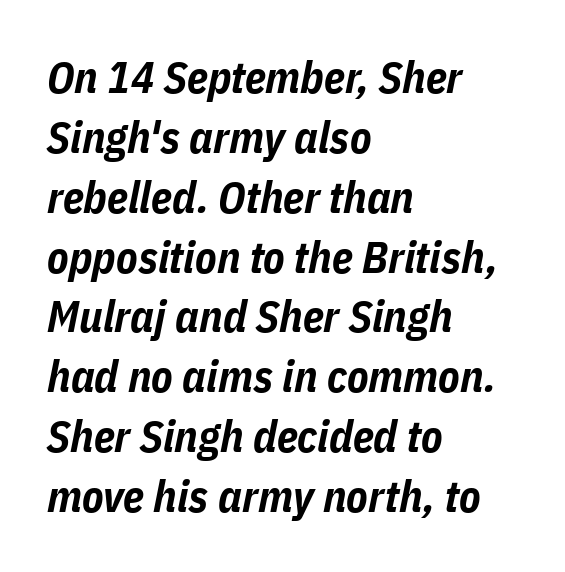
Q: Is the text bold? A: Yes.
Q: Is the text italic (slanted)? A: Yes, it leans right by about 11 degrees.
Q: Is the text underlined? A: No.
Q: How is the paragraph aligned? A: Left-aligned.
Q: Is the spacing between letters normal or unusually wide? A: Normal.
Q: Is the spacing between lines tight, normal or loose? A: Normal.
Q: Width (condensed, normal, or wide)? A: Condensed.
Q: Stroke contrast? A: Low.
Q: x-height? A: Medium.
Q: Monospaced? A: No.
